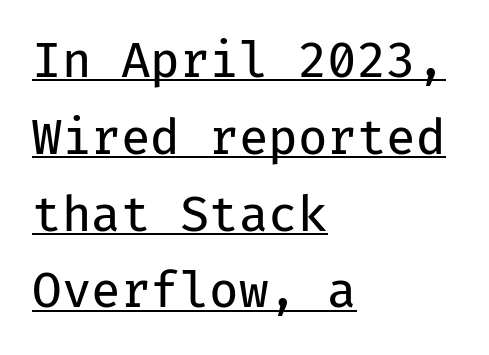
The image shows 48 px regular-weight sans-serif type, upright, monospaced; set left-aligned, normal line spacing (1.6x), normal letter spacing, underlined; low stroke contrast and a medium x-height.
